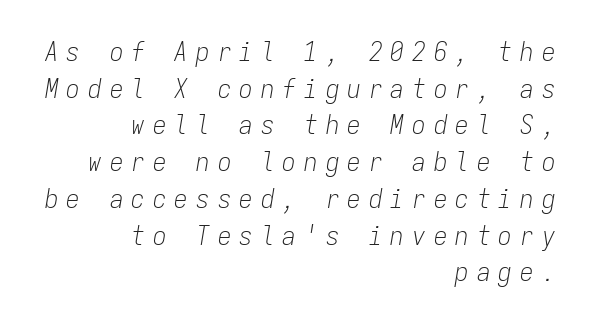
Q: Is the text bold? A: No.
Q: Is the text italic (slanted)? A: Yes, it leans right by about 9 degrees.
Q: Is the text underlined? A: No.
Q: How is the paragraph aligned? A: Right-aligned.
Q: Is the spacing between letters normal or unusually wide? A: Unusually wide.
Q: Is the spacing between lines tight, normal or loose? A: Normal.
